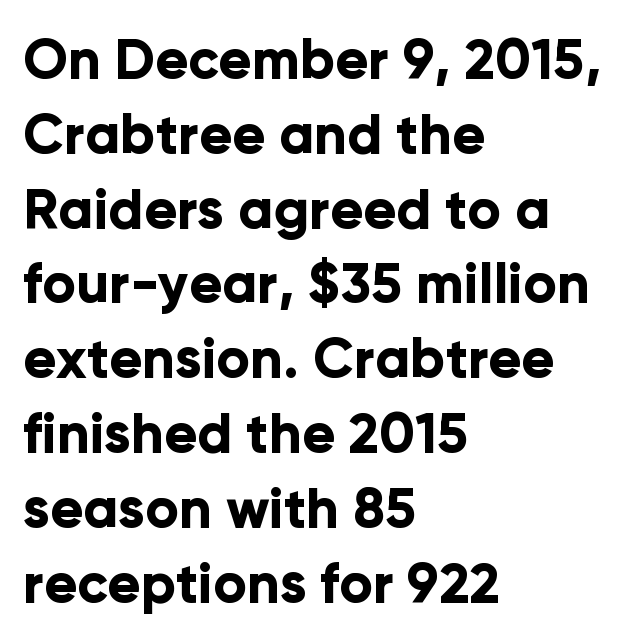
{"serif": "no", "italic": "no", "bold": "yes", "weight": "bold", "width": "normal", "stroke_contrast": "low", "x_height": "medium", "monospaced": "no", "underline": "no", "align": "left", "line_spacing": "normal", "line_spacing_ratio": 1.36, "letter_spacing": "normal", "letter_spacing_em": 0.0, "glyph_px": 55}
